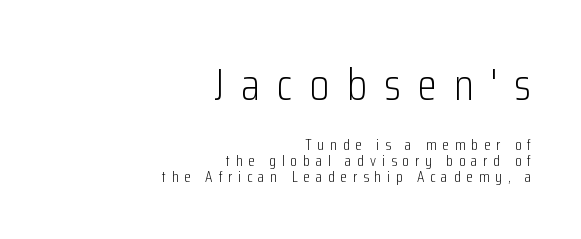
The rendering uses natural spacing where letterforms have individual widths. Quick note: not italic, upright. Students, observe: this is what under-led, compact text looks like. The rendering shrinks the type as you move from the upper chunk to the lower. Check the space under the baseline: it is left empty.
